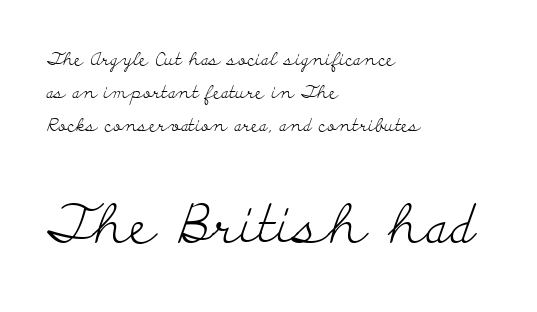
Q: Is the text bold? A: No.
Q: Is the text italic (slanted)? A: Yes.
Q: Is the typeface a serif or a sans-serif typeface? A: Serif.
Q: Is the text underlined? A: No.
Q: How is the paragraph aligned? A: Left-aligned.
Q: Is the spacing between letters normal or unusually wide? A: Normal.
Q: Which block of text is set in a larger size, the first (top) or the second (bottom)? A: The second (bottom) one.
Q: Width (condensed, normal, or wide)? A: Wide.
Q: Stroke contrast? A: Low.
Q: x-height? A: Small.
Q: Monospaced? A: No.
